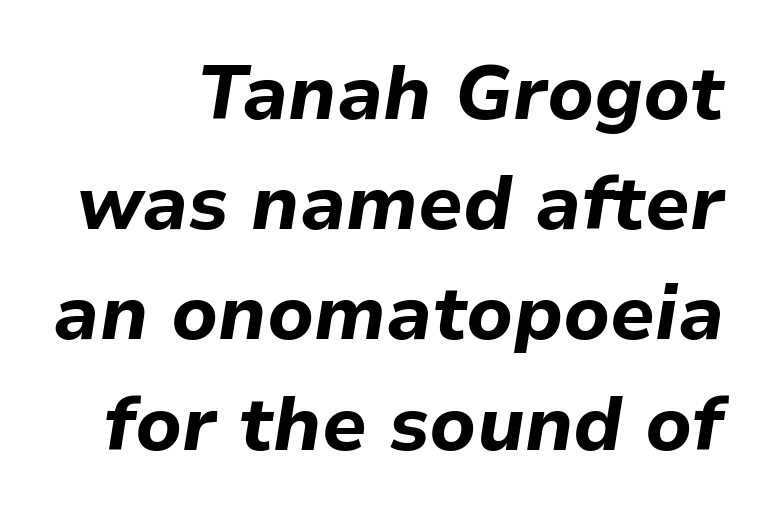
{"italic": "yes", "lean": "right", "slant_degrees": 9, "bold": "yes", "weight": "bold", "width": "normal", "stroke_contrast": "low", "x_height": "medium", "monospaced": "no", "underline": "no", "align": "right", "line_spacing": "normal", "line_spacing_ratio": 1.45, "letter_spacing": "normal", "letter_spacing_em": 0.0, "glyph_px": 76}
